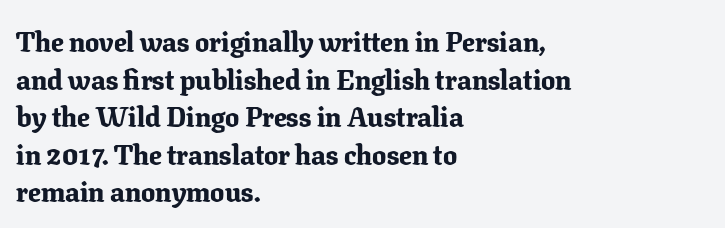
{"serif": "yes", "italic": "no", "bold": "yes", "weight": "bold", "width": "normal", "stroke_contrast": "low", "x_height": "medium", "monospaced": "no", "underline": "no", "align": "left", "line_spacing": "normal", "line_spacing_ratio": 1.34, "letter_spacing": "normal", "letter_spacing_em": 0.0, "glyph_px": 28}
